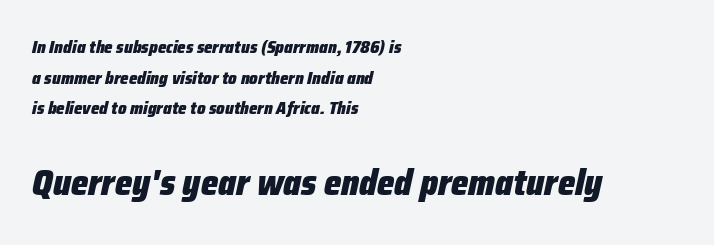
{"italic": "yes", "lean": "right", "slant_degrees": 12, "bold": "yes", "weight": "heavy", "width": "condensed", "stroke_contrast": "low", "x_height": "medium", "monospaced": "no", "underline": "no", "align": "left", "line_spacing": "normal", "line_spacing_ratio": 1.7, "letter_spacing": "normal", "letter_spacing_em": 0.0, "larger_block": "second", "size_ratio": 2.06, "glyph_px": 37}
